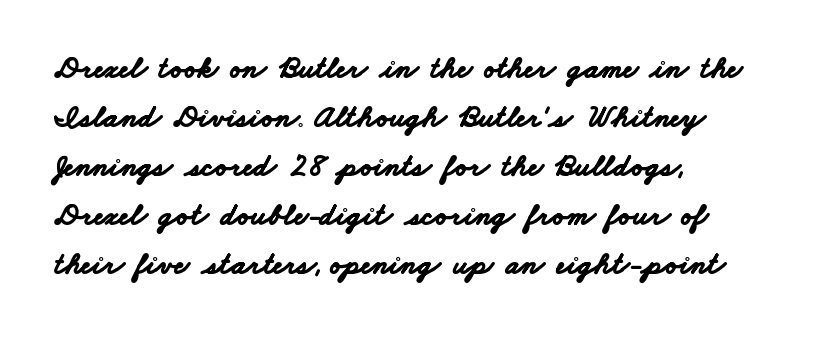
The image shows 31 px bold, wide sans-serif type; set left-aligned, normal line spacing (1.58x), normal letter spacing, not underlined; low stroke contrast and a small x-height.
